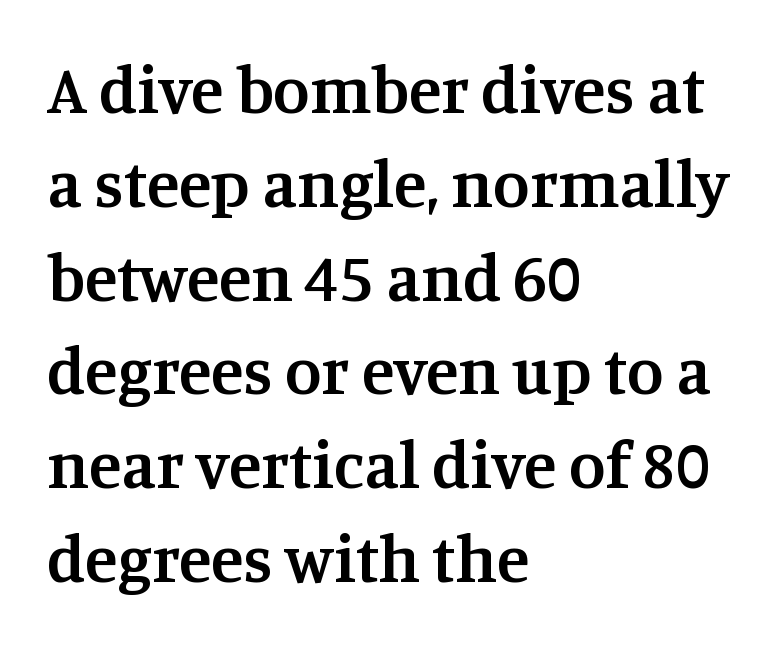
Typesetter's note: demi weight, one step under bold. The letters advance in unequal steps, a hallmark of proportional type. This is roman type, the default non-slanted kind. The line texture is even and compact thanks to regular tracking. Typographically, this falls in the serif category. How would I describe the line gaps? Plain and ordinary.
